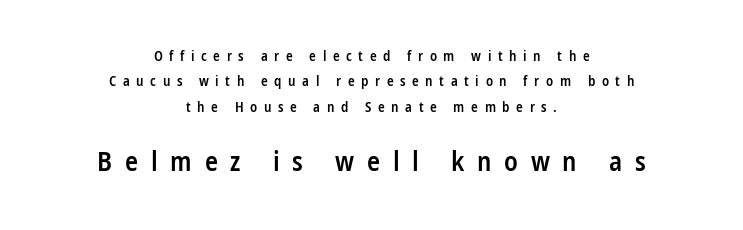
The image shows 27 px text type, upright; set centered, line spacing 1.82x, unusually wide letter spacing (+0.47 em), not underlined; the second (bottom) block is 1.93x larger.
